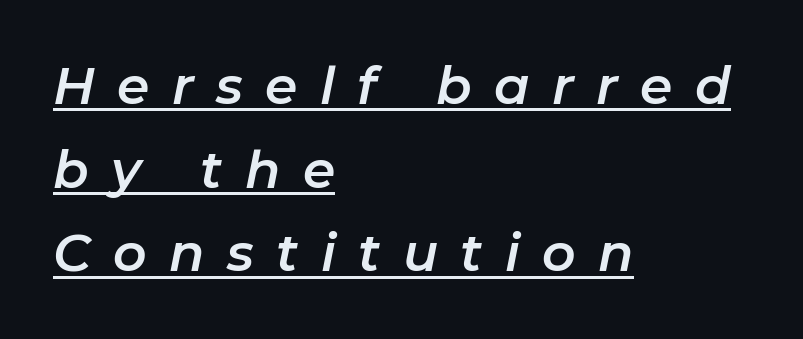
Decoration check: the copy is underlined. Proportional: the letters do not fall into vertical columns. These lines were composed using italics. One-word summary of the alignment: left. The gaps between neighbouring characters are conspicuously large. In terms of leading, this rendering sits right in the middle.
